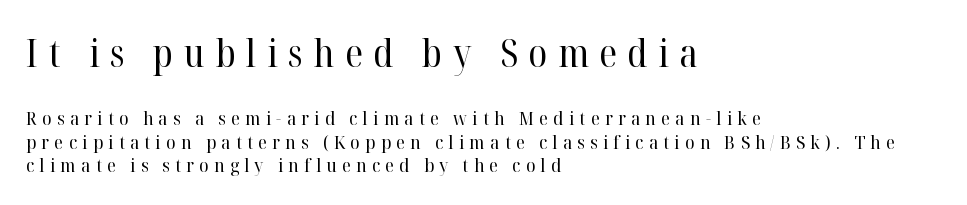
The image shows 38 px regular-weight serif type, upright; set left-aligned, normal line spacing (1.25x), unusually wide letter spacing (+0.28 em), not underlined; the first (top) block is 2.0x larger; high stroke contrast and a medium x-height.
